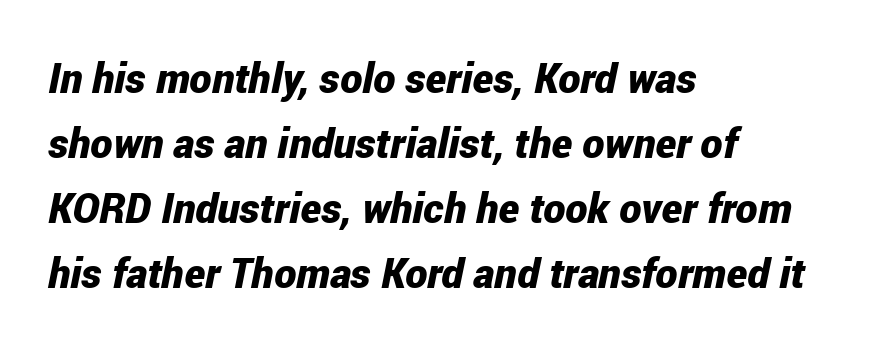
Q: Is the text bold? A: Yes.
Q: Is the text italic (slanted)? A: Yes, it leans right by about 12 degrees.
Q: Is the text underlined? A: No.
Q: How is the paragraph aligned? A: Left-aligned.
Q: Is the spacing between letters normal or unusually wide? A: Normal.
Q: Is the spacing between lines tight, normal or loose? A: Normal.
Q: Width (condensed, normal, or wide)? A: Condensed.
Q: Stroke contrast? A: Low.
Q: x-height? A: Medium.
Q: Monospaced? A: No.
